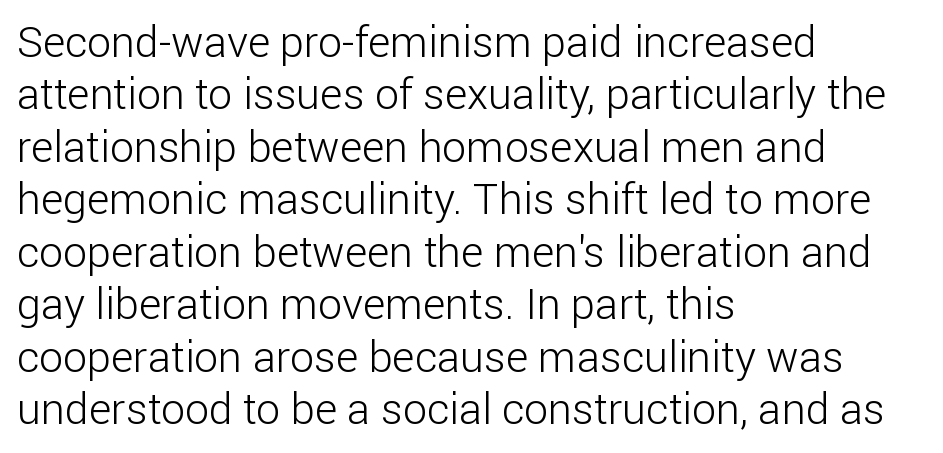
The image shows 43 px light sans-serif type, upright; set left-aligned, line spacing 1.22x, normal letter spacing, not underlined; low stroke contrast and a medium x-height.
